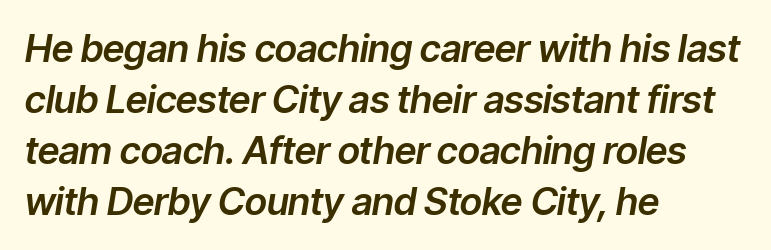
The image shows 38 px text type, italic (leaning right); set left-aligned, normal line spacing (1.34x), normal letter spacing, not underlined; low stroke contrast and a medium x-height.
